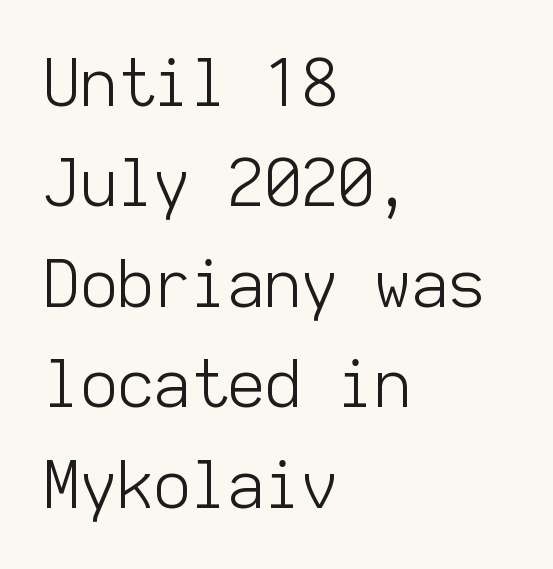
The setting favours the left margin, as ordinary paragraphs usually do. The face used here is rendered with its standard letterfit. Weight: in the light-to-regular range. Nothing sits at the stroke ends, so this counts as sans-serif. Do the letters lean? They stand straight. Think of a typewriter: that constant character pitch is what you see here.
